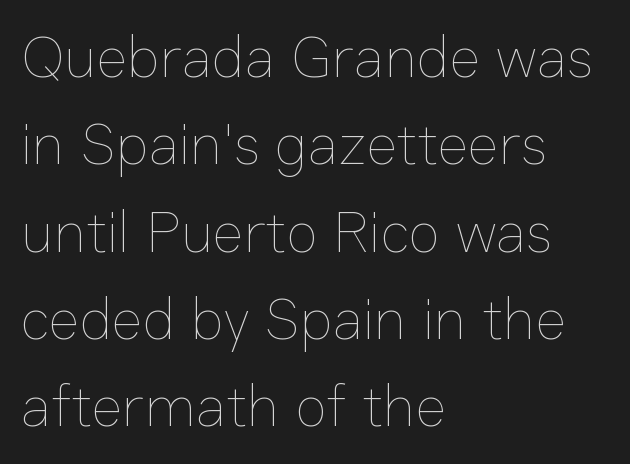
{"italic": "no", "bold": "no", "weight": "thin", "width": "normal", "stroke_contrast": "low", "x_height": "medium", "monospaced": "no", "underline": "no", "align": "left", "line_spacing": "normal", "line_spacing_ratio": 1.48, "letter_spacing": "normal", "letter_spacing_em": 0.0, "glyph_px": 59}
